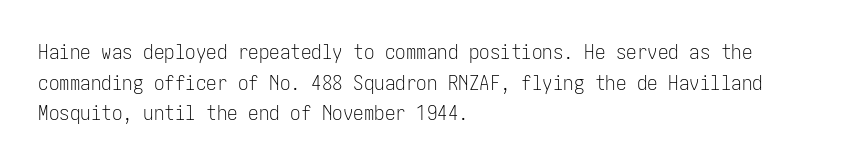
{"italic": "no", "bold": "no", "underline": "no", "align": "left", "line_spacing": "normal", "line_spacing_ratio": 1.46, "letter_spacing": "normal", "letter_spacing_em": 0.0, "glyph_px": 21}
